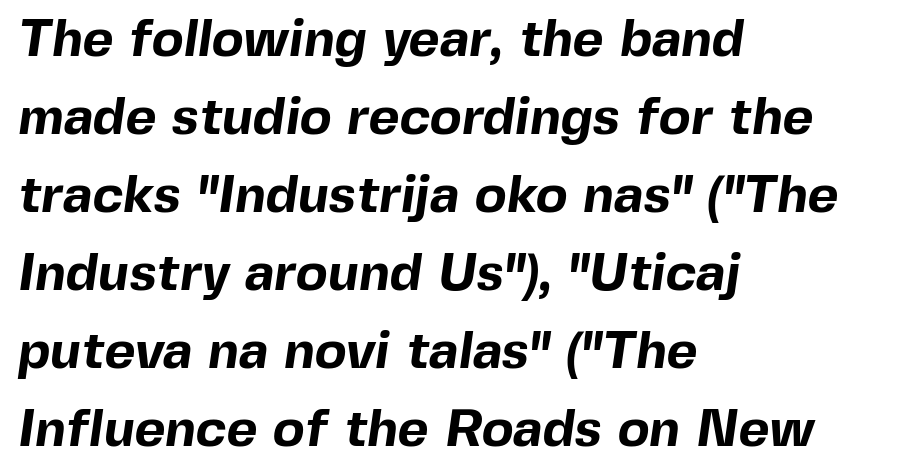
The image shows 53 px bold sans-serif type; set left-aligned, normal line spacing (1.47x), normal letter spacing, not underlined; a medium x-height.
